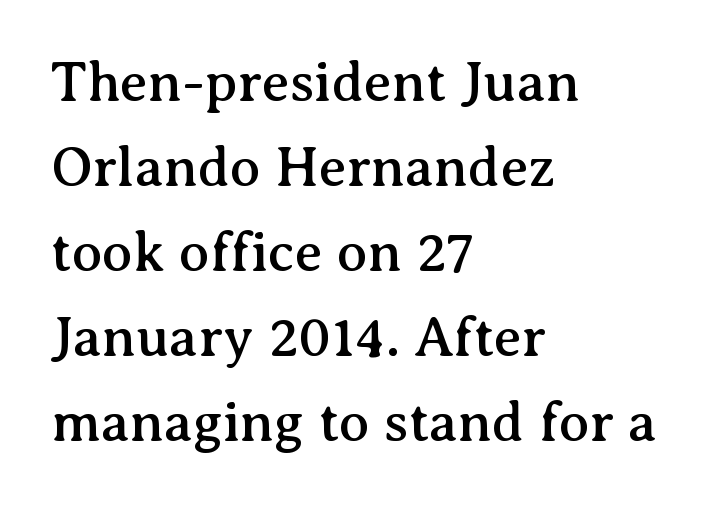
The face used here is proportionally spaced, like ordinary book or web type. Nobody touched the tracking dial on this one. If you drew a line through each stem, it would be perfectly vertical. Caption: multi-line text, flush left, ragged right. Does the type have serifs? Yes, each stem ends in a small foot.
